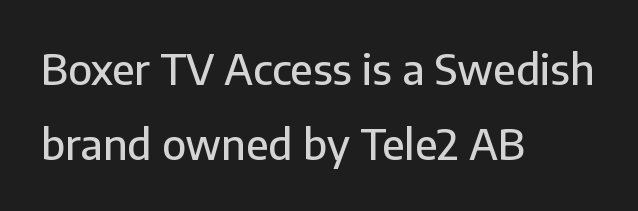
Q: Is the text italic (slanted)? A: No, it is upright.
Q: Is the typeface a serif or a sans-serif typeface? A: Sans-serif.
Q: Is the text underlined? A: No.
Q: How is the paragraph aligned? A: Left-aligned.
Q: Is the spacing between letters normal or unusually wide? A: Normal.
Q: Width (condensed, normal, or wide)? A: Normal.
Q: Stroke contrast? A: Low.
Q: x-height? A: Medium.
Q: Monospaced? A: No.
